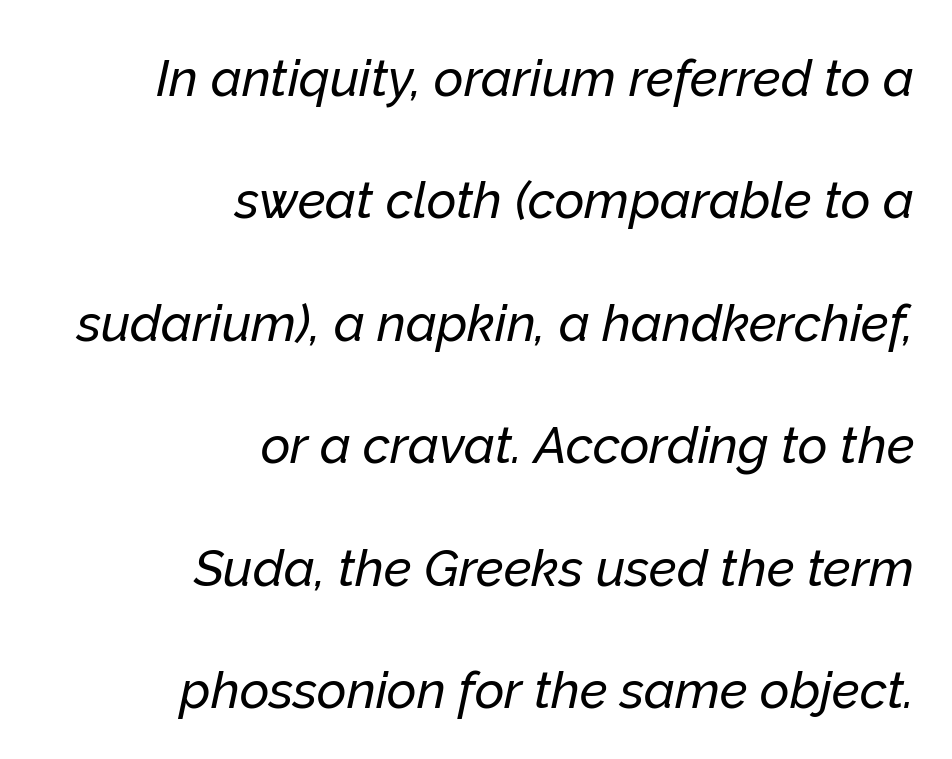
The image shows 51 px text type, italic (leaning right); set right-aligned, loose line spacing (2.4x), normal letter spacing, not underlined; low stroke contrast and a medium x-height.
